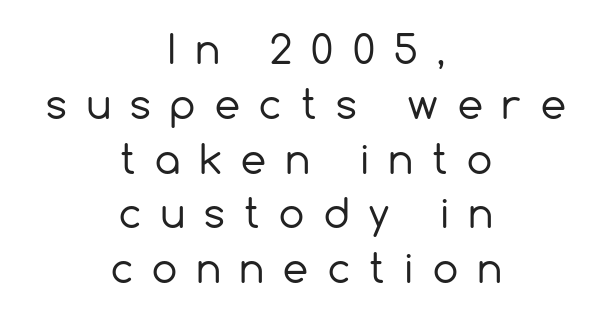
Q: Is the text bold? A: No.
Q: Is the text italic (slanted)? A: No, it is upright.
Q: Is the typeface a serif or a sans-serif typeface? A: Sans-serif.
Q: Is the text underlined? A: No.
Q: How is the paragraph aligned? A: Centered.
Q: Is the spacing between letters normal or unusually wide? A: Unusually wide.
Q: Is the spacing between lines tight, normal or loose? A: Normal.
Q: Width (condensed, normal, or wide)? A: Normal.
Q: x-height? A: Medium.
Q: Monospaced? A: No.
